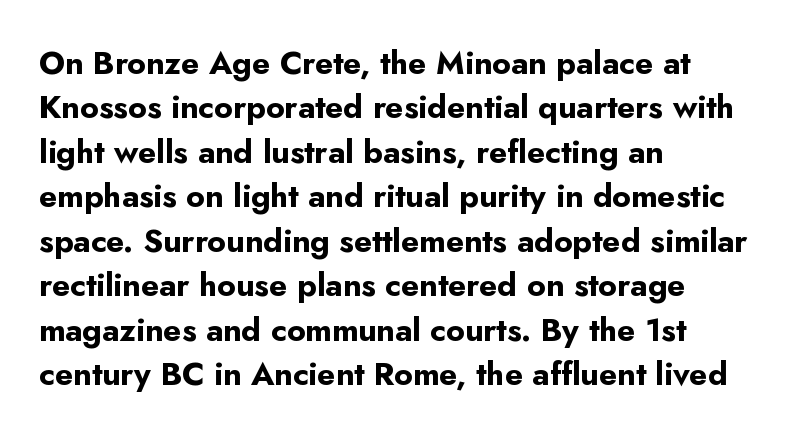
{"serif": "no", "italic": "no", "bold": "yes", "weight": "bold", "width": "normal", "stroke_contrast": "low", "x_height": "small", "monospaced": "no", "underline": "no", "align": "left", "line_spacing": "normal", "line_spacing_ratio": 1.39, "letter_spacing": "normal", "letter_spacing_em": 0.0, "glyph_px": 32}
